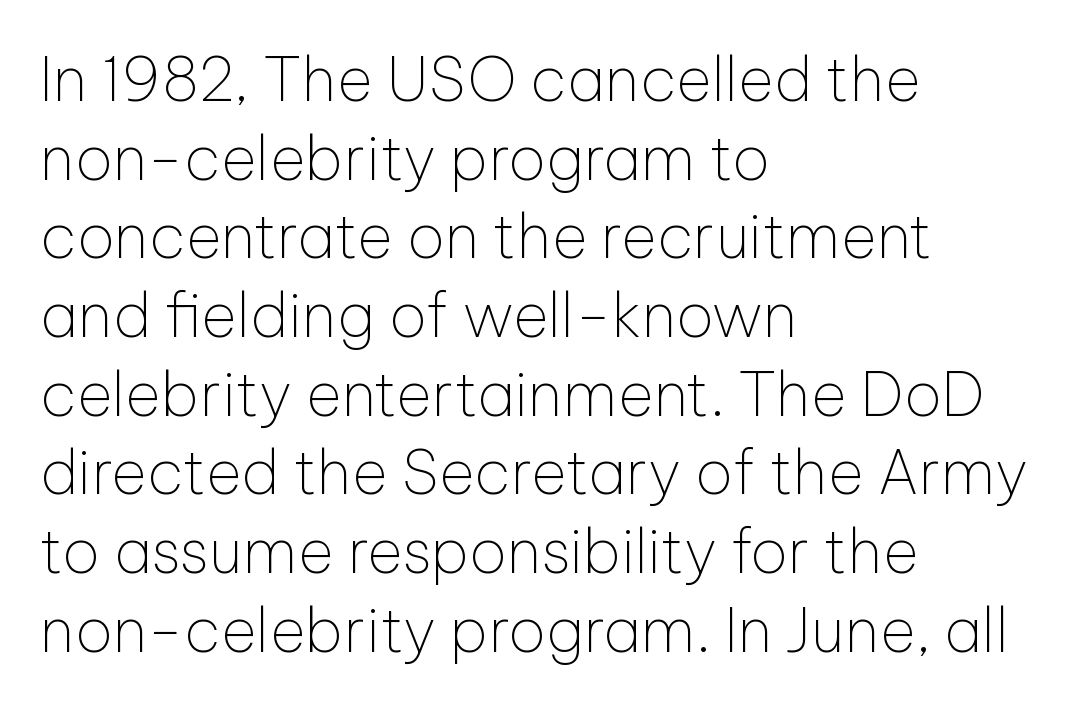
The image shows 61 px thin sans-serif type, upright; set left-aligned, normal line spacing (1.29x), normal letter spacing, not underlined; low stroke contrast and a medium x-height.
